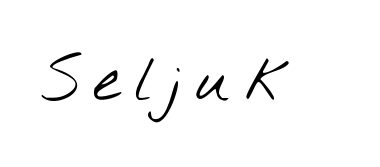
Q: Is the text bold? A: No.
Q: Is the typeface a serif or a sans-serif typeface? A: Sans-serif.
Q: Is the text underlined? A: No.
Q: Is the spacing between letters normal or unusually wide? A: Unusually wide.
Q: Width (condensed, normal, or wide)? A: Wide.
Q: Stroke contrast? A: Low.
Q: x-height? A: Small.
Q: Monospaced? A: No.
